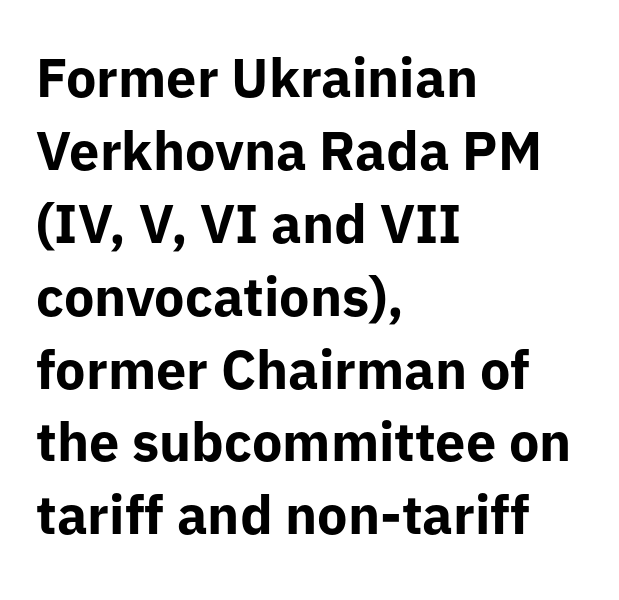
Each letter keeps its own natural width here, so spacing adapts to shape. Italic: no, the glyphs are upright roman. Spacing between characters is what you'd get straight out of the box. Notice how descenders clear the ascenders below comfortably — that's standard leading. Type without underlining.
